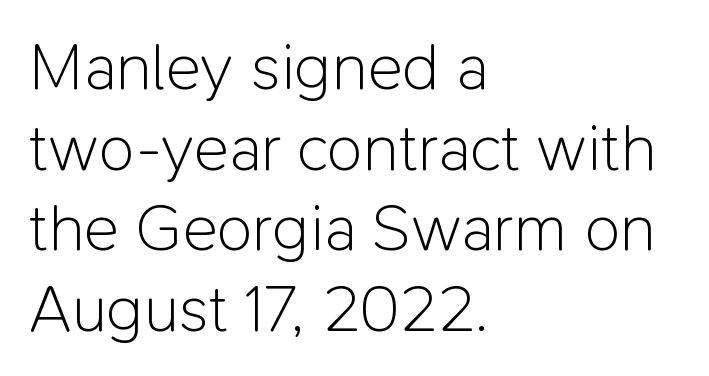
Q: Is the text bold? A: No.
Q: Is the text italic (slanted)? A: No, it is upright.
Q: Is the typeface a serif or a sans-serif typeface? A: Sans-serif.
Q: Is the text underlined? A: No.
Q: How is the paragraph aligned? A: Left-aligned.
Q: Is the spacing between letters normal or unusually wide? A: Normal.
Q: Width (condensed, normal, or wide)? A: Normal.
Q: Stroke contrast? A: Low.
Q: x-height? A: Medium.
Q: Monospaced? A: No.
